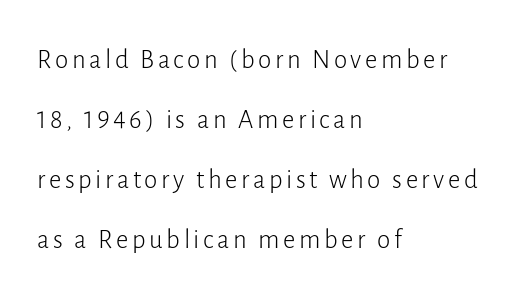
Q: Is the text bold? A: No.
Q: Is the text italic (slanted)? A: No, it is upright.
Q: Is the text underlined? A: No.
Q: How is the paragraph aligned? A: Left-aligned.
Q: Is the spacing between lines tight, normal or loose? A: Loose.
